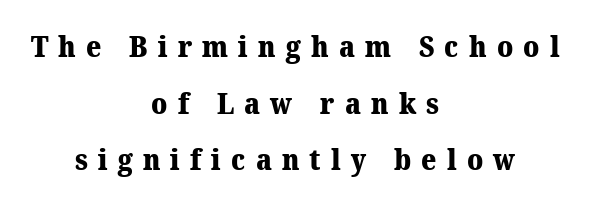
Q: Is the text bold? A: Yes.
Q: Is the typeface a serif or a sans-serif typeface? A: Serif.
Q: Is the text underlined? A: No.
Q: How is the paragraph aligned? A: Centered.
Q: Is the spacing between letters normal or unusually wide? A: Unusually wide.
Q: Is the spacing between lines tight, normal or loose? A: Loose.
Q: Width (condensed, normal, or wide)? A: Normal.
Q: Stroke contrast? A: Medium.
Q: x-height? A: Medium.
Q: Monospaced? A: No.
